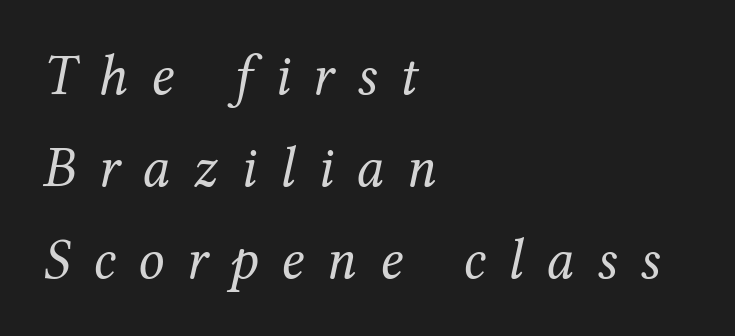
{"serif": "yes", "italic": "yes", "lean": "right", "slant_degrees": 12, "bold": "no", "weight": "regular", "width": "normal", "stroke_contrast": "medium", "x_height": "medium", "monospaced": "no", "underline": "no", "align": "left", "line_spacing": "normal", "line_spacing_ratio": 1.59, "letter_spacing": "wide", "letter_spacing_em": 0.39, "glyph_px": 58}
